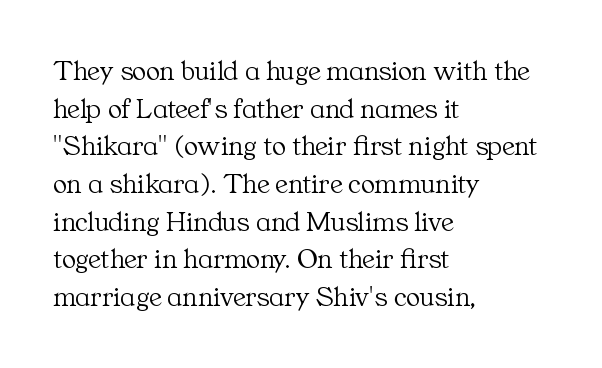
Stem width sits at or under what a default text font uses. The paragraph shown leans on its left margin. You could not count columns in this text — the font is proportionally spaced. The text was rendered using a seriffed face with decorative stroke endings. Every character sits straight up, as roman type does.
